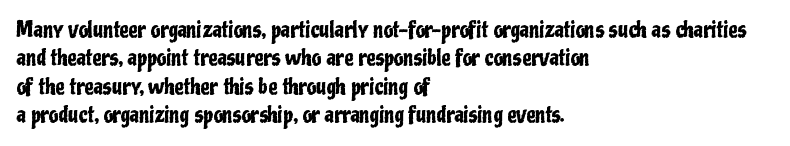
Q: Is the text italic (slanted)? A: No, it is upright.
Q: Is the text underlined? A: No.
Q: How is the paragraph aligned? A: Left-aligned.
Q: Is the spacing between letters normal or unusually wide? A: Normal.
Q: Is the spacing between lines tight, normal or loose? A: Normal.
